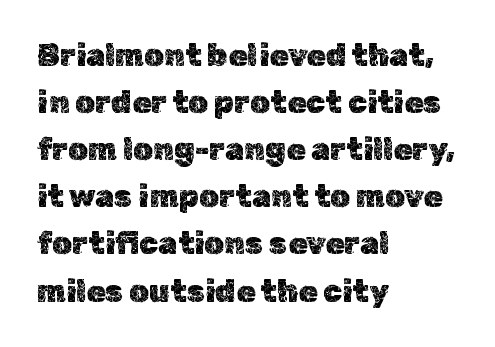
The image shows 31 px text type, upright; set left-aligned, normal line spacing (1.52x), normal letter spacing, not underlined; a medium x-height.
